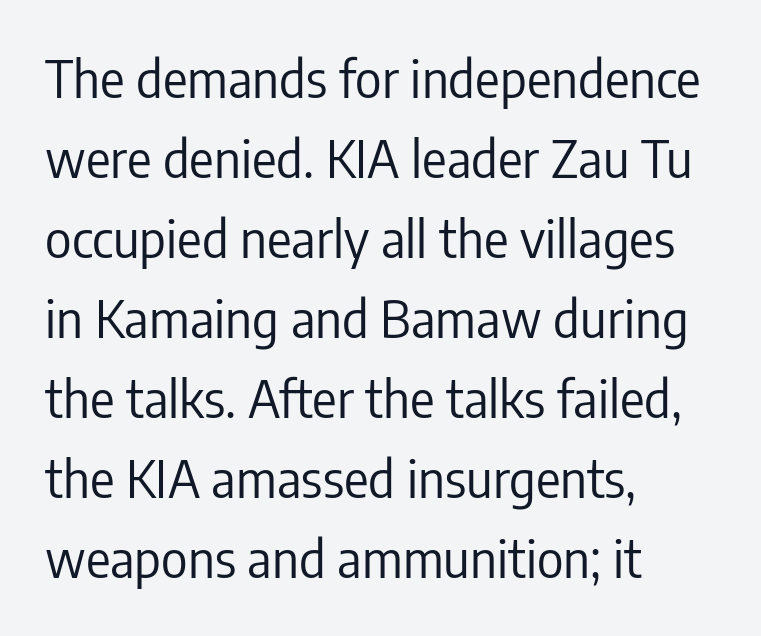
Q: Is the text bold? A: No.
Q: Is the text italic (slanted)? A: No, it is upright.
Q: Is the typeface a serif or a sans-serif typeface? A: Sans-serif.
Q: Is the text underlined? A: No.
Q: How is the paragraph aligned? A: Left-aligned.
Q: Is the spacing between letters normal or unusually wide? A: Normal.
Q: Is the spacing between lines tight, normal or loose? A: Normal.
Q: Width (condensed, normal, or wide)? A: Condensed.
Q: Stroke contrast? A: Low.
Q: x-height? A: Medium.
Q: Monospaced? A: No.
